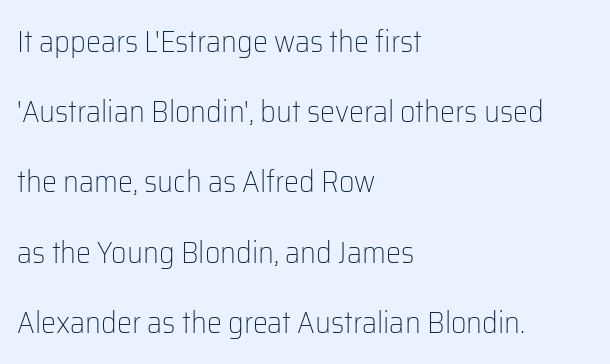
{"serif": "no", "italic": "no", "bold": "no", "weight": "light", "width": "normal", "stroke_contrast": "low", "x_height": "medium", "monospaced": "no", "underline": "no", "align": "left", "line_spacing": "loose", "line_spacing_ratio": 2.34, "letter_spacing": "normal", "letter_spacing_em": 0.0, "glyph_px": 30}
